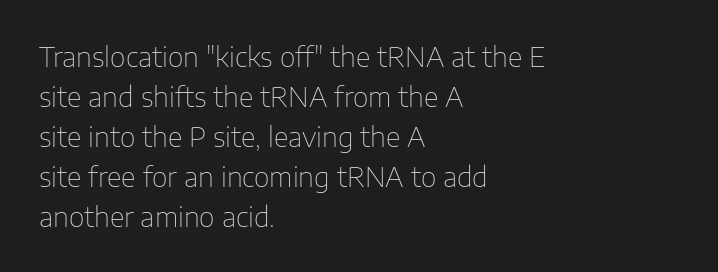
Q: Is the text bold? A: No.
Q: Is the text italic (slanted)? A: No, it is upright.
Q: Is the text underlined? A: No.
Q: How is the paragraph aligned? A: Left-aligned.
Q: Is the spacing between letters normal or unusually wide? A: Normal.
Q: Is the spacing between lines tight, normal or loose? A: Normal.
